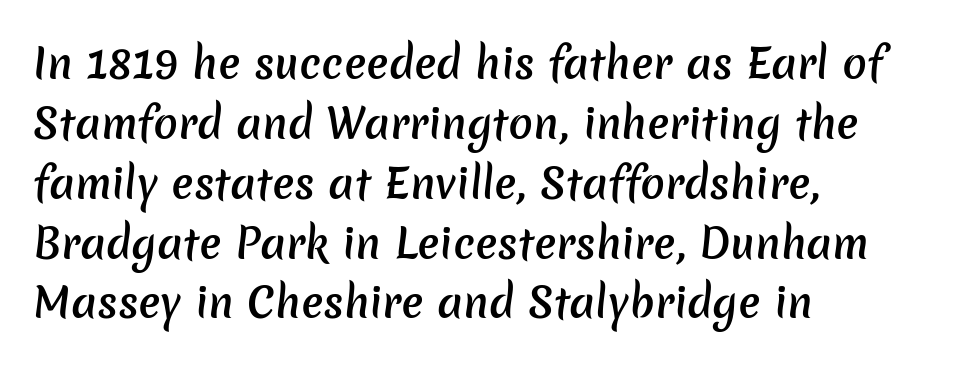
Q: Is the text bold? A: Semi-bold.
Q: Is the typeface a serif or a sans-serif typeface? A: Sans-serif.
Q: Is the text underlined? A: No.
Q: How is the paragraph aligned? A: Left-aligned.
Q: Is the spacing between letters normal or unusually wide? A: Normal.
Q: Is the spacing between lines tight, normal or loose? A: Normal.
Q: Width (condensed, normal, or wide)? A: Normal.
Q: Stroke contrast? A: Low.
Q: x-height? A: Medium.
Q: Monospaced? A: No.
